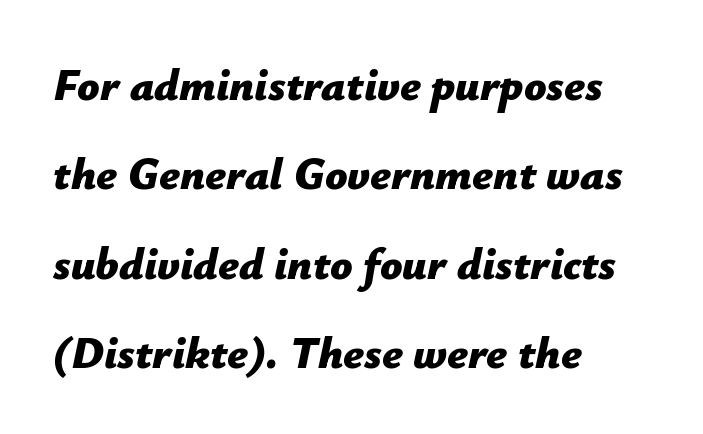
{"italic": "yes", "lean": "right", "slant_degrees": 12, "bold": "yes", "weight": "bold", "width": "normal", "stroke_contrast": "low", "x_height": "medium", "monospaced": "no", "underline": "no", "align": "left", "line_spacing": "loose", "line_spacing_ratio": 2.03, "letter_spacing": "normal", "letter_spacing_em": 0.0, "glyph_px": 44}
